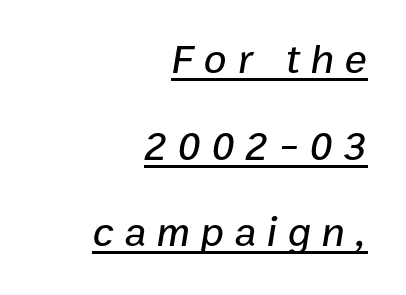
Q: Is the text italic (slanted)? A: Yes, it leans right by about 9 degrees.
Q: Is the text underlined? A: Yes.
Q: How is the paragraph aligned? A: Right-aligned.
Q: Is the spacing between letters normal or unusually wide? A: Unusually wide.
Q: Is the spacing between lines tight, normal or loose? A: Loose.
Q: Width (condensed, normal, or wide)? A: Normal.
Q: Stroke contrast? A: Low.
Q: x-height? A: Medium.
Q: Monospaced? A: No.
